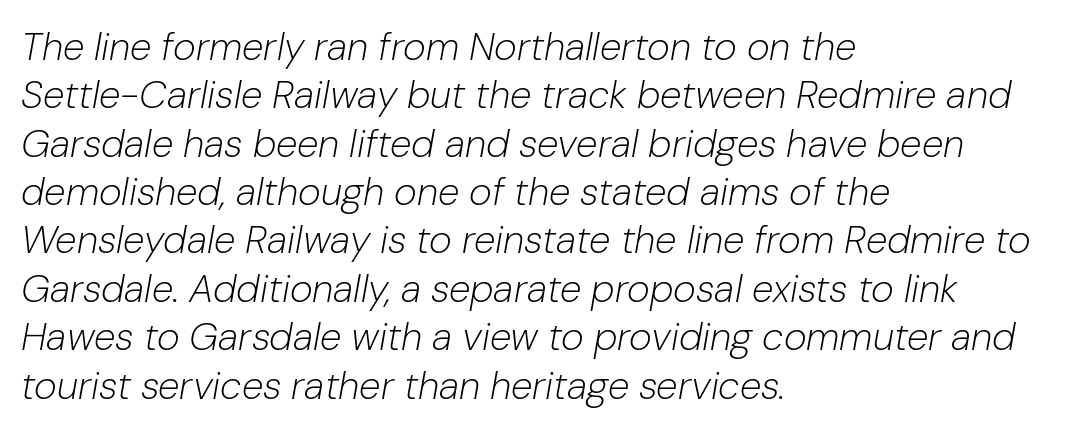
The image shows 39 px light type, italic (leaning right); set left-aligned, line spacing 1.24x, normal letter spacing, not underlined; low stroke contrast and a medium x-height.
